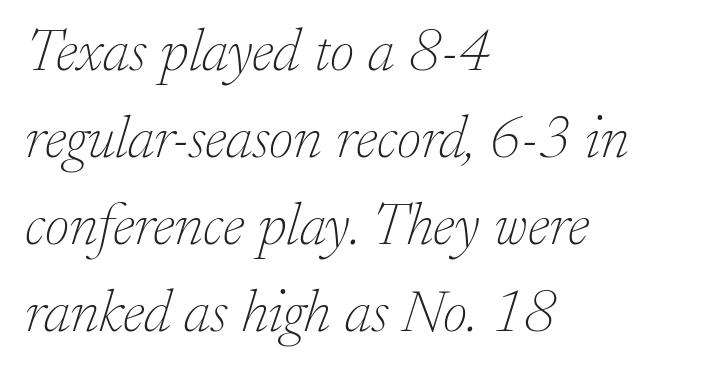
{"serif": "yes", "italic": "yes", "lean": "right", "slant_degrees": 17, "bold": "no", "weight": "thin", "width": "normal", "stroke_contrast": "low", "x_height": "small", "monospaced": "no", "underline": "no", "align": "left", "line_spacing": "normal", "line_spacing_ratio": 1.45, "letter_spacing": "normal", "letter_spacing_em": 0.0, "glyph_px": 60}
